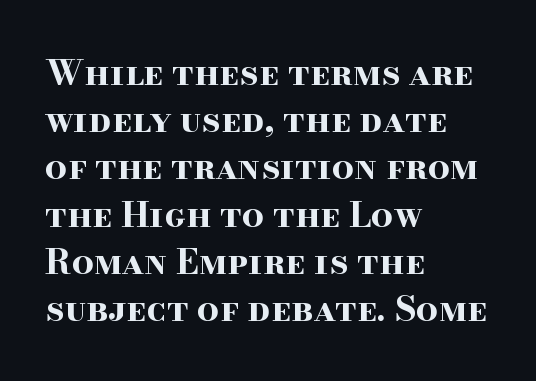
Q: Is the text bold? A: Yes.
Q: Is the text italic (slanted)? A: No, it is upright.
Q: Is the typeface a serif or a sans-serif typeface? A: Serif.
Q: Is the text underlined? A: No.
Q: How is the paragraph aligned? A: Left-aligned.
Q: Is the spacing between letters normal or unusually wide? A: Normal.
Q: Is the spacing between lines tight, normal or loose? A: Normal.
Q: Width (condensed, normal, or wide)? A: Wide.
Q: Stroke contrast? A: High.
Q: x-height? A: Small.
Q: Monospaced? A: No.
